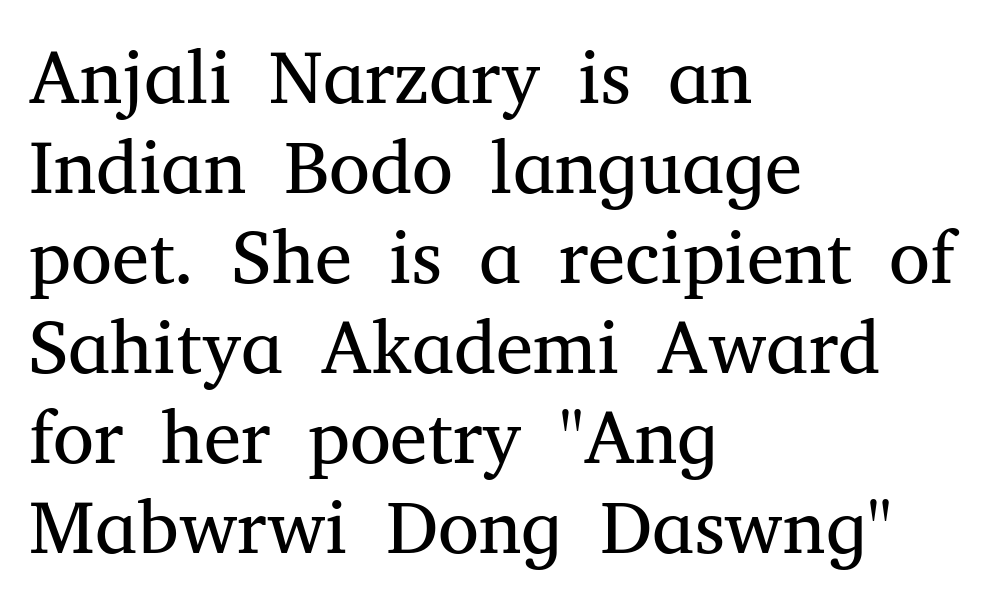
{"serif": "yes", "italic": "no", "bold": "no", "weight": "regular", "width": "normal", "stroke_contrast": "medium", "x_height": "medium", "monospaced": "no", "underline": "no", "align": "left", "line_spacing_ratio": 1.2, "letter_spacing": "normal", "letter_spacing_em": 0.0, "glyph_px": 75}
